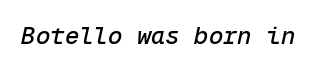
{"italic": "yes", "lean": "right", "slant_degrees": 12, "underline": "no", "letter_spacing": "normal", "letter_spacing_em": 0.0, "glyph_px": 24}
